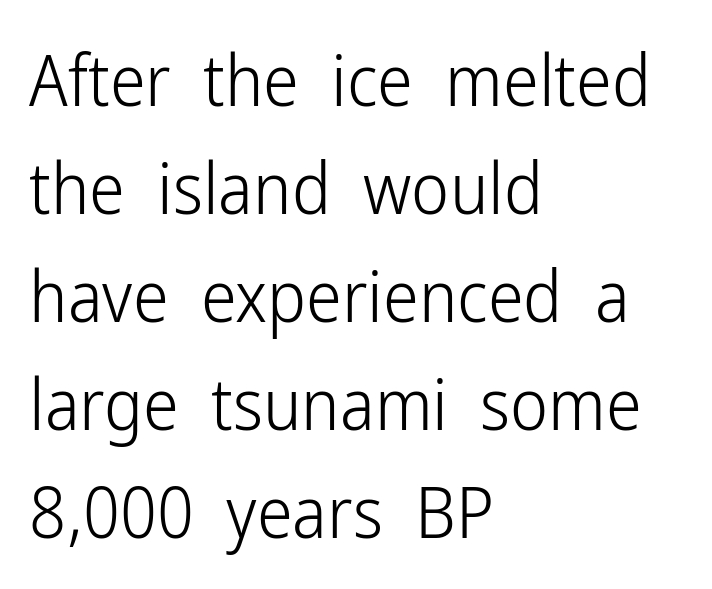
The image shows 72 px light, condensed sans-serif type, upright; set left-aligned, normal line spacing (1.5x), normal letter spacing, not underlined; low stroke contrast and a medium x-height.
